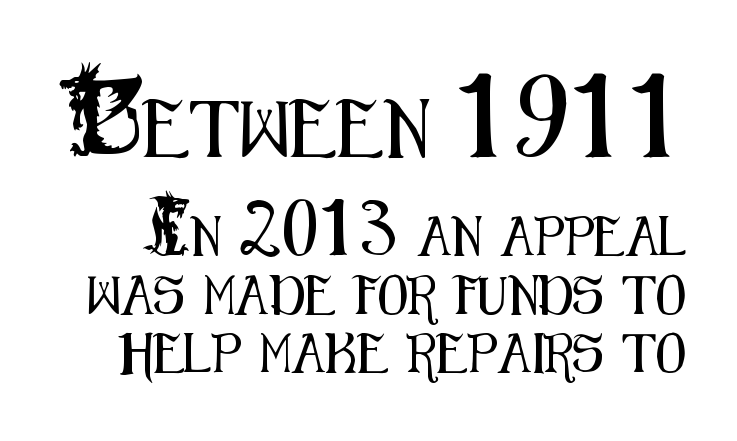
Q: Is the text italic (slanted)? A: No, it is upright.
Q: Is the typeface a serif or a sans-serif typeface? A: Sans-serif.
Q: Is the text underlined? A: No.
Q: Is the spacing between letters normal or unusually wide? A: Normal.
Q: Is the spacing between lines tight, normal or loose? A: Normal.
Q: Which block of text is set in a larger size, the first (top) or the second (bottom)? A: The first (top) one.
Q: Width (condensed, normal, or wide)? A: Condensed.
Q: Stroke contrast? A: Medium.
Q: x-height? A: Small.
Q: Monospaced? A: No.
